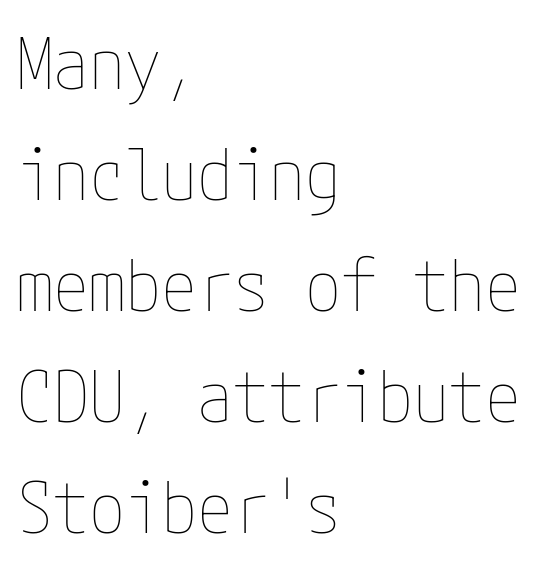
{"italic": "no", "bold": "no", "weight": "thin", "width": "condensed", "stroke_contrast": "low", "x_height": "medium", "underline": "no", "align": "left", "line_spacing": "normal", "line_spacing_ratio": 1.54, "letter_spacing": "normal", "letter_spacing_em": 0.0, "glyph_px": 72}
